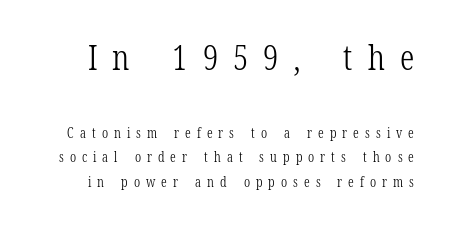
{"serif": "yes", "italic": "no", "bold": "no", "weight": "light", "width": "condensed", "stroke_contrast": "low", "x_height": "medium", "monospaced": "no", "underline": "no", "line_spacing_ratio": 1.74, "letter_spacing": "wide", "letter_spacing_em": 0.43, "larger_block": "first", "size_ratio": 2.5, "glyph_px": 35}
